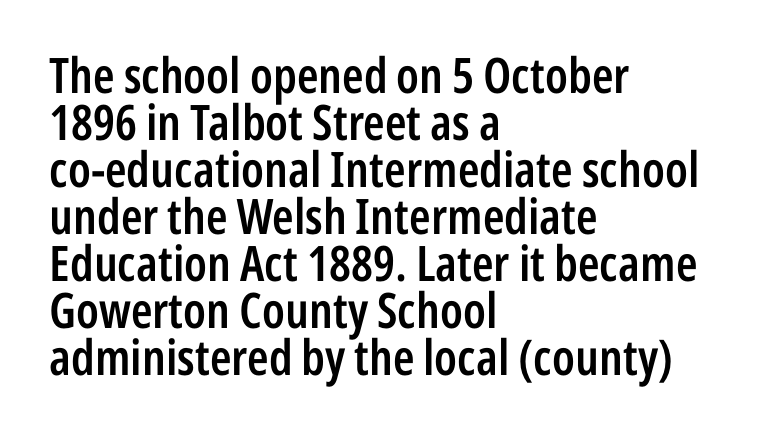
{"serif": "no", "italic": "no", "bold": "semi", "weight": "semibold", "width": "condensed", "stroke_contrast": "low", "x_height": "medium", "monospaced": "no", "underline": "no", "align": "left", "line_spacing": "tight", "line_spacing_ratio": 0.96, "letter_spacing": "normal", "letter_spacing_em": 0.0, "glyph_px": 49}
